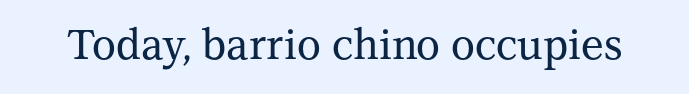
Q: Is the text italic (slanted)? A: No, it is upright.
Q: Is the typeface a serif or a sans-serif typeface? A: Serif.
Q: Is the text underlined? A: No.
Q: Is the spacing between letters normal or unusually wide? A: Normal.
Q: Width (condensed, normal, or wide)? A: Normal.
Q: Stroke contrast? A: Medium.
Q: x-height? A: Medium.
Q: Monospaced? A: No.
